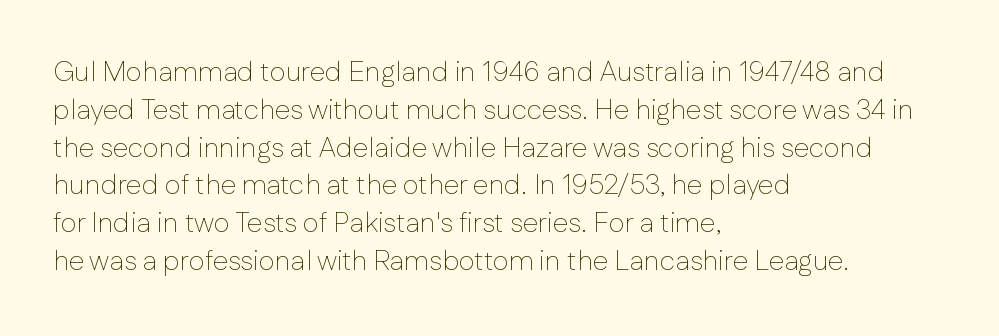
The image shows 28 px thin sans-serif type, upright; set left-aligned, normal line spacing (1.35x), normal letter spacing, not underlined; low stroke contrast and a medium x-height.
